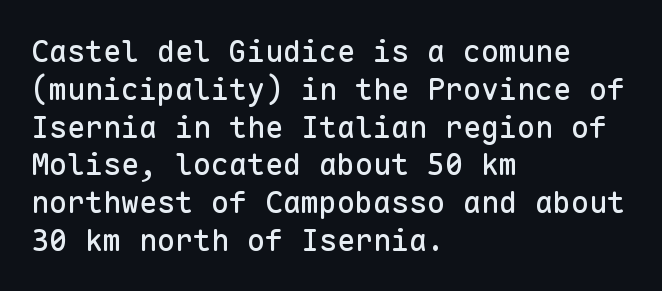
Vertically, the passage feels balanced, rows spaced as you'd expect. Quick note: not italic, upright. Each row of text sits above clean, open space. Letterform terminals end flat and unadorned throughout the passage.
